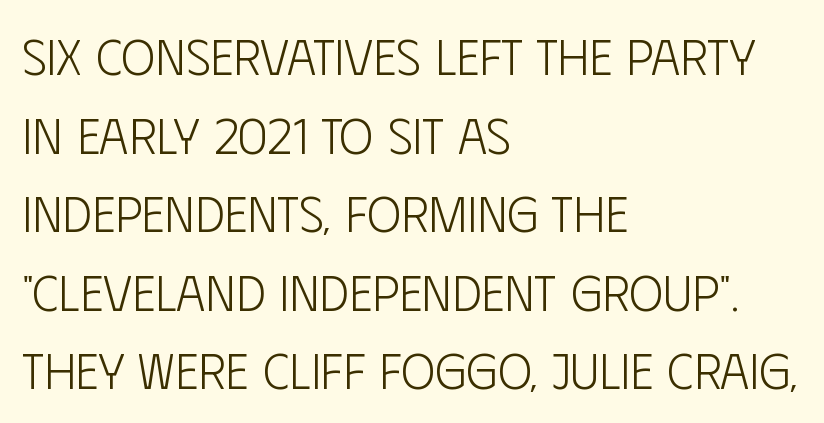
The image shows 51 px light, condensed sans-serif type, upright; set left-aligned, normal line spacing (1.54x), normal letter spacing, not underlined; low stroke contrast and a large x-height.
